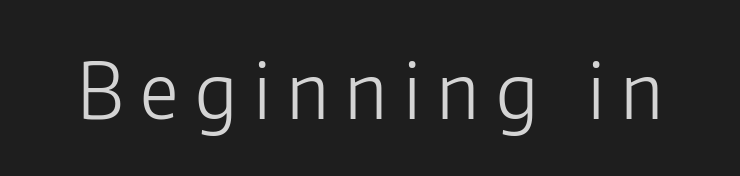
Q: Is the text bold? A: No.
Q: Is the text italic (slanted)? A: No, it is upright.
Q: Is the typeface a serif or a sans-serif typeface? A: Sans-serif.
Q: Is the text underlined? A: No.
Q: Is the spacing between letters normal or unusually wide? A: Unusually wide.
Q: Width (condensed, normal, or wide)? A: Normal.
Q: Stroke contrast? A: Low.
Q: x-height? A: Medium.
Q: Monospaced? A: No.
